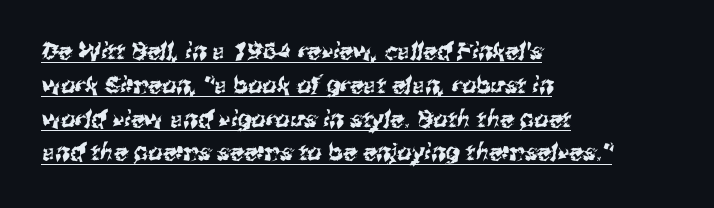
Q: Is the text underlined? A: Yes.
Q: How is the paragraph aligned? A: Left-aligned.
Q: Is the spacing between letters normal or unusually wide? A: Normal.
Q: Is the spacing between lines tight, normal or loose? A: Normal.
